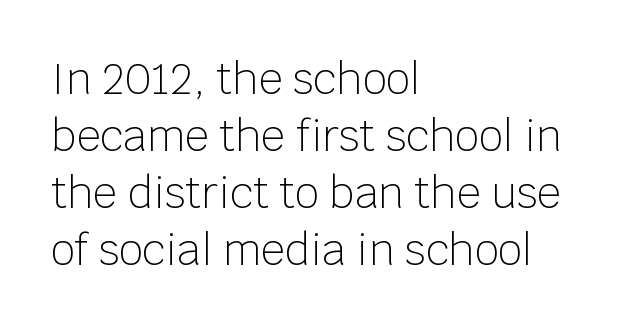
Observe the absence of serifs on each vertical stroke in this sample. Counters stay open thanks to moderate or lighter strokes. Nope, not italic — everything's standing straight. Visually the block forms a straight wall on the left and a jagged coastline on the right.
